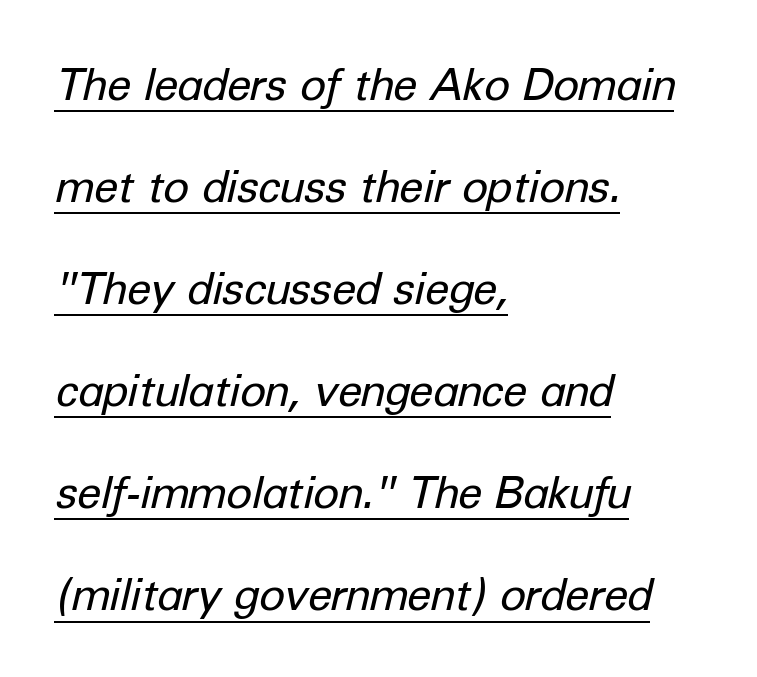
Q: Is the text bold? A: No.
Q: Is the text italic (slanted)? A: Yes, it leans right by about 12 degrees.
Q: Is the text underlined? A: Yes.
Q: How is the paragraph aligned? A: Left-aligned.
Q: Is the spacing between letters normal or unusually wide? A: Normal.
Q: Is the spacing between lines tight, normal or loose? A: Loose.
Q: Width (condensed, normal, or wide)? A: Normal.
Q: Stroke contrast? A: Low.
Q: x-height? A: Medium.
Q: Monospaced? A: No.
